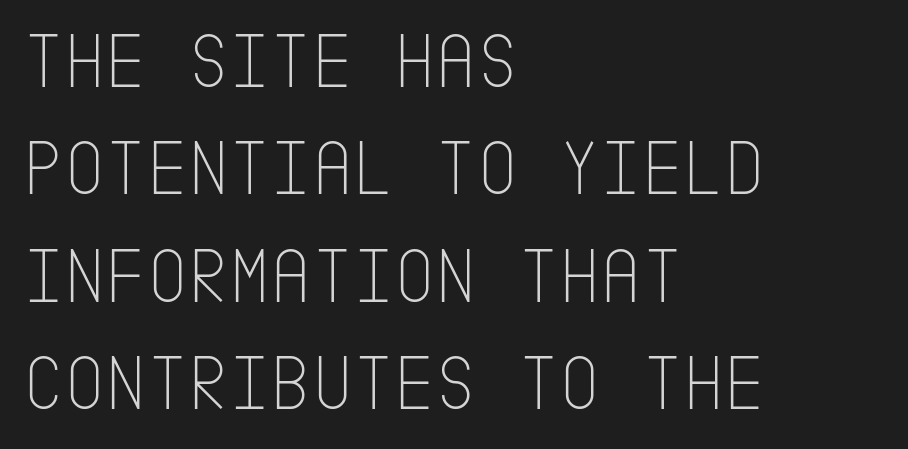
Q: Is the text bold? A: No.
Q: Is the text italic (slanted)? A: No, it is upright.
Q: Is the typeface a serif or a sans-serif typeface? A: Sans-serif.
Q: Is the text underlined? A: No.
Q: How is the paragraph aligned? A: Left-aligned.
Q: Is the spacing between letters normal or unusually wide? A: Normal.
Q: Is the spacing between lines tight, normal or loose? A: Normal.
Q: Width (condensed, normal, or wide)? A: Condensed.
Q: Stroke contrast? A: Low.
Q: x-height? A: Large.
